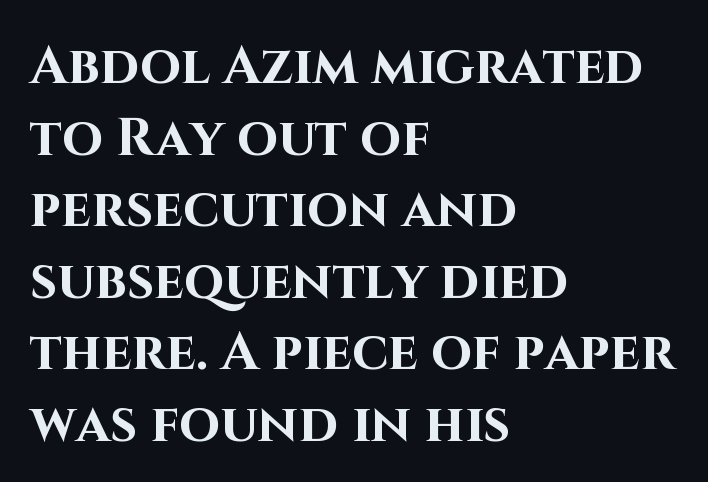
Q: Is the text bold? A: Yes.
Q: Is the text italic (slanted)? A: No, it is upright.
Q: Is the typeface a serif or a sans-serif typeface? A: Sans-serif.
Q: Is the text underlined? A: No.
Q: How is the paragraph aligned? A: Left-aligned.
Q: Is the spacing between letters normal or unusually wide? A: Normal.
Q: Is the spacing between lines tight, normal or loose? A: Normal.
Q: Width (condensed, normal, or wide)? A: Normal.
Q: Stroke contrast? A: High.
Q: x-height? A: Large.
Q: Monospaced? A: No.
